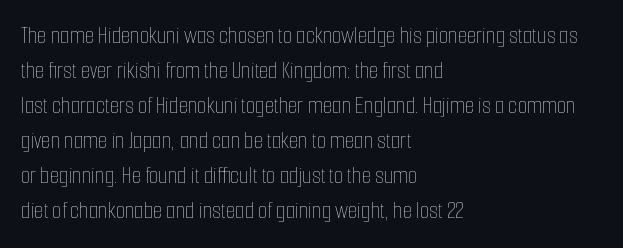
{"italic": "no", "bold": "no", "underline": "no", "align": "left", "line_spacing": "normal", "line_spacing_ratio": 1.46, "letter_spacing": "normal", "letter_spacing_em": 0.0, "glyph_px": 24}
